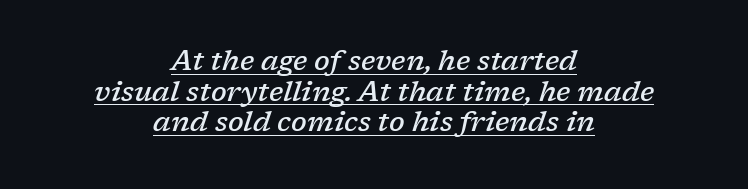
Q: Is the text bold? A: Semi-bold.
Q: Is the text italic (slanted)? A: Yes, it leans right by about 17 degrees.
Q: Is the typeface a serif or a sans-serif typeface? A: Serif.
Q: Is the text underlined? A: Yes.
Q: How is the paragraph aligned? A: Centered.
Q: Is the spacing between letters normal or unusually wide? A: Normal.
Q: Is the spacing between lines tight, normal or loose? A: Tight.
Q: Width (condensed, normal, or wide)? A: Normal.
Q: Stroke contrast? A: Low.
Q: x-height? A: Medium.
Q: Monospaced? A: No.
